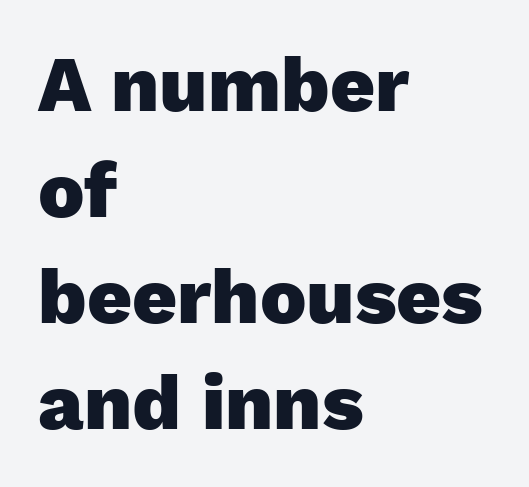
The foot of each line stays bare and open. Do the letters lean? They stand straight. I'd call this a sans setting — the letters go barefoot. A typesetter would call this proportional, since set widths differ per character. Look at the stroke-to-counter ratio: heavy, a bold.
